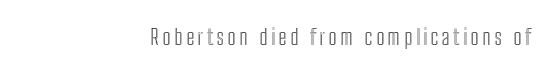
Q: Is the text italic (slanted)? A: No, it is upright.
Q: Is the text underlined? A: No.
Q: How is the paragraph aligned? A: Right-aligned.
